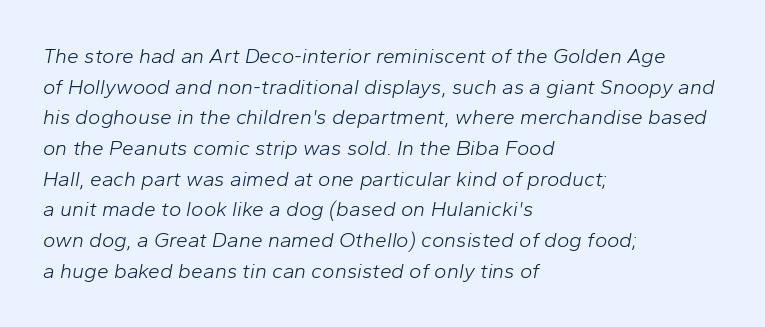
The image shows 21 px text type, italic (leaning right); set left-aligned, normal line spacing (1.46x), normal letter spacing, not underlined.
